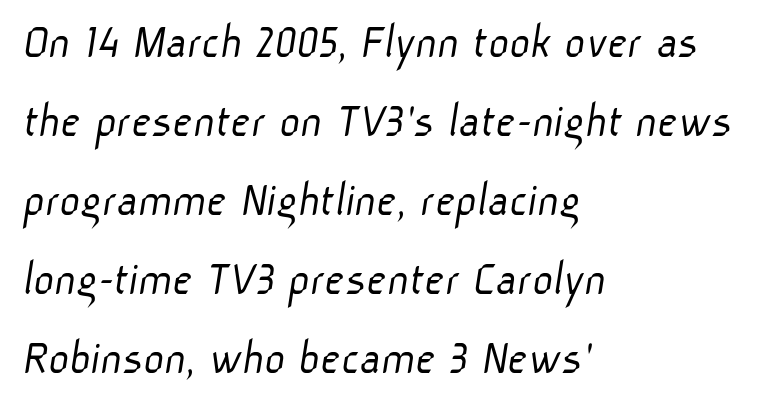
In CSS terms this would be text-align: left. Observe the ordinary spacing: letters are neighbours, not strangers. I'd call this a sans setting — the letters go barefoot. Leading matches the norm, producing a regular column. These lines are rendered in a variable-pitch font. The glyphs are unaccompanied by any horizontal stroke below them.
